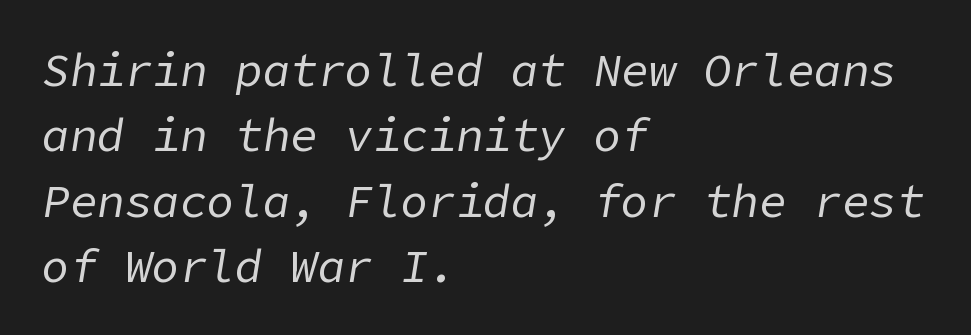
The image shows 46 px regular-weight type, italic (leaning right); set left-aligned, normal line spacing (1.42x), normal letter spacing, not underlined; low stroke contrast and a medium x-height.
